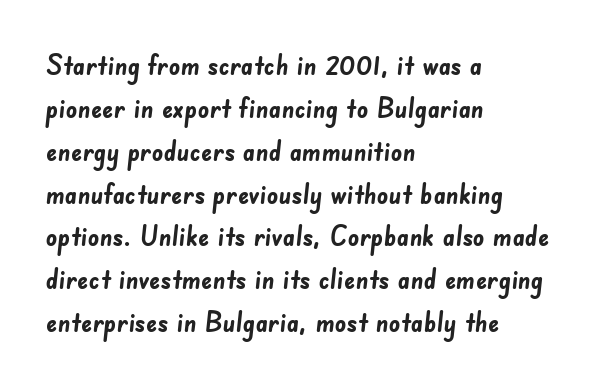
Q: Is the text bold? A: Yes.
Q: Is the typeface a serif or a sans-serif typeface? A: Sans-serif.
Q: Is the text underlined? A: No.
Q: How is the paragraph aligned? A: Left-aligned.
Q: Is the spacing between letters normal or unusually wide? A: Normal.
Q: Is the spacing between lines tight, normal or loose? A: Normal.
Q: Width (condensed, normal, or wide)? A: Normal.
Q: Stroke contrast? A: Low.
Q: x-height? A: Small.
Q: Monospaced? A: No.
